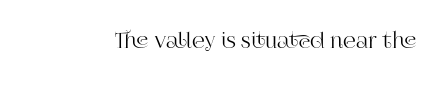
The image shows 20 px text type, upright; set normal letter spacing, not underlined.
